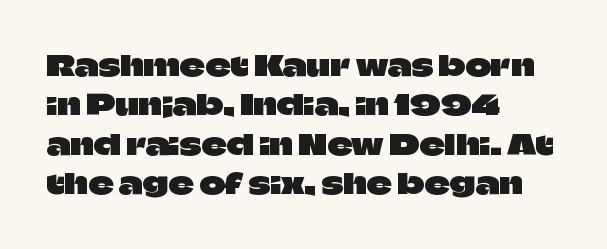
The image shows 28 px sans-serif type, upright; set left-aligned, normal line spacing (1.41x), normal letter spacing, not underlined; low stroke contrast and a large x-height.
